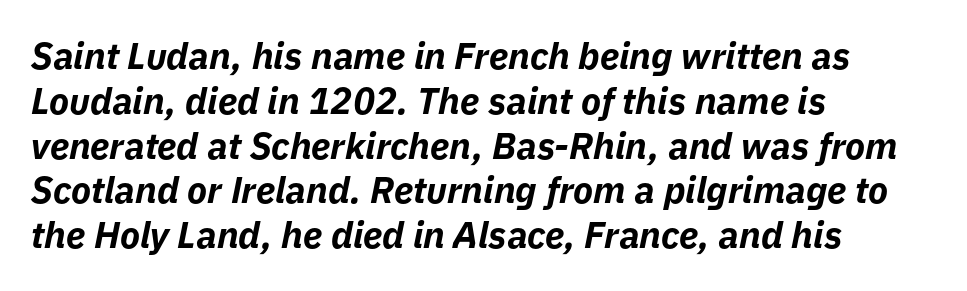
The image shows 37 px bold type, italic (leaning right); set left-aligned, line spacing 1.21x, normal letter spacing, not underlined; low stroke contrast and a medium x-height.
